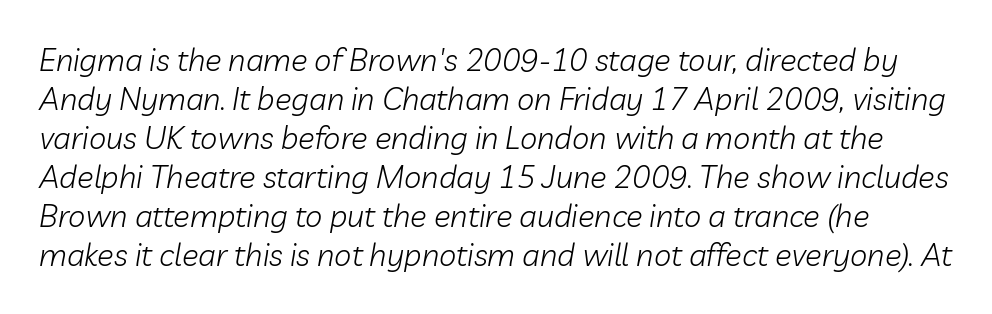
Q: Is the text bold? A: No.
Q: Is the text italic (slanted)? A: Yes, it leans right by about 10 degrees.
Q: Is the text underlined? A: No.
Q: Is the spacing between letters normal or unusually wide? A: Normal.
Q: Is the spacing between lines tight, normal or loose? A: Normal.
Q: Width (condensed, normal, or wide)? A: Normal.
Q: Stroke contrast? A: Low.
Q: x-height? A: Medium.
Q: Monospaced? A: No.
